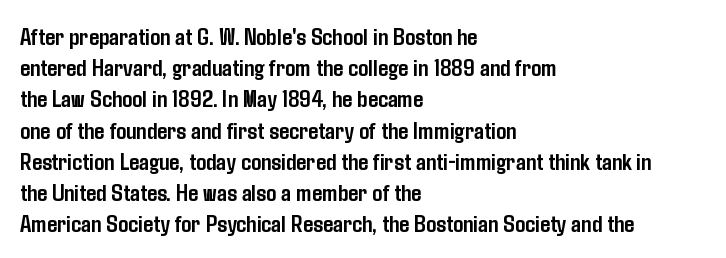
The image shows 25 px bold type, upright; set left-aligned, normal line spacing (1.25x), normal letter spacing, not underlined.
